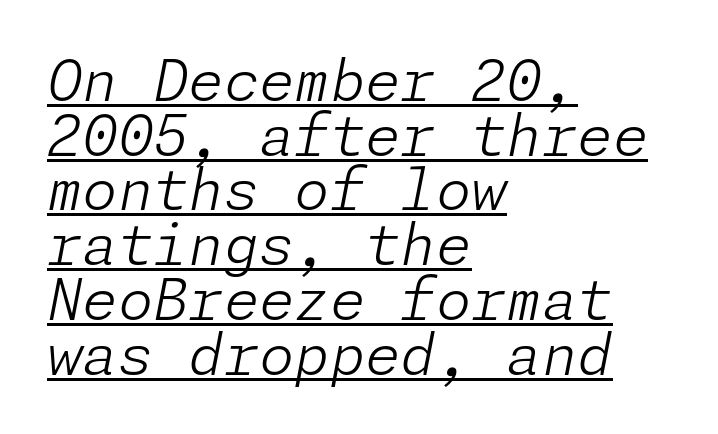
Q: Is the text bold? A: No.
Q: Is the text italic (slanted)? A: Yes, it leans right by about 11 degrees.
Q: Is the text underlined? A: Yes.
Q: How is the paragraph aligned? A: Left-aligned.
Q: Is the spacing between letters normal or unusually wide? A: Normal.
Q: Is the spacing between lines tight, normal or loose? A: Tight.
Q: Width (condensed, normal, or wide)? A: Normal.
Q: Stroke contrast? A: Low.
Q: x-height? A: Medium.
